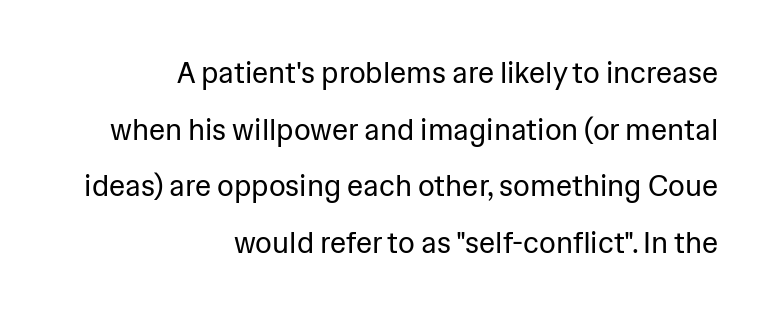
{"serif": "no", "italic": "no", "bold": "no", "weight": "regular", "width": "normal", "stroke_contrast": "low", "x_height": "medium", "monospaced": "no", "underline": "no", "align": "right", "line_spacing": "loose", "line_spacing_ratio": 1.95, "letter_spacing": "normal", "letter_spacing_em": 0.0, "glyph_px": 29}
